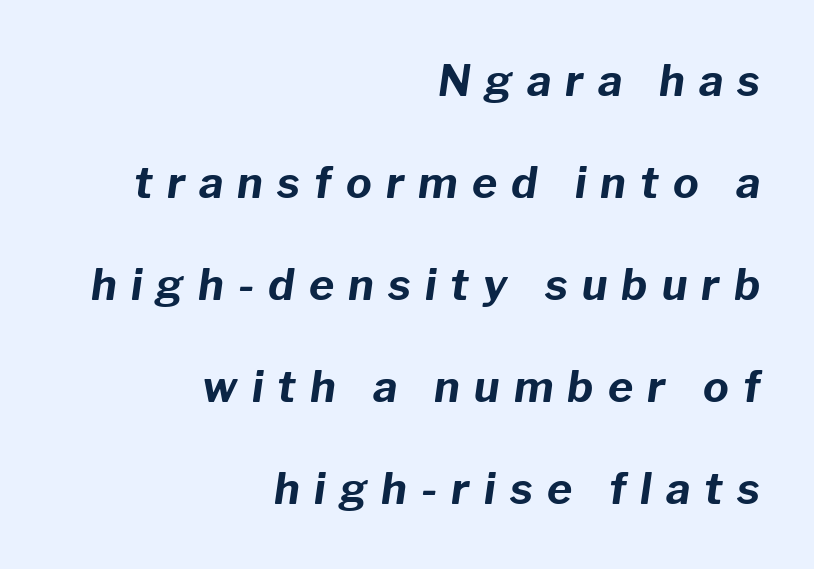
Does the weight exceed regular? Yes, all the way to bold. Anything drawn beneath the words? Only blank space. The rag falls on the left side of this text block. The rendering applies a slant to the glyphs. Quick note: interline space is abundant.
